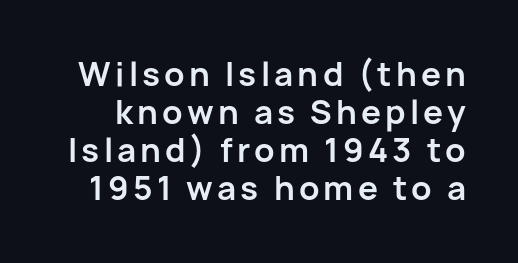
Q: Is the text bold? A: Yes.
Q: Is the text italic (slanted)? A: No, it is upright.
Q: Is the typeface a serif or a sans-serif typeface? A: Sans-serif.
Q: Is the text underlined? A: No.
Q: Width (condensed, normal, or wide)? A: Normal.
Q: Stroke contrast? A: Low.
Q: x-height? A: Medium.
Q: Monospaced? A: No.
